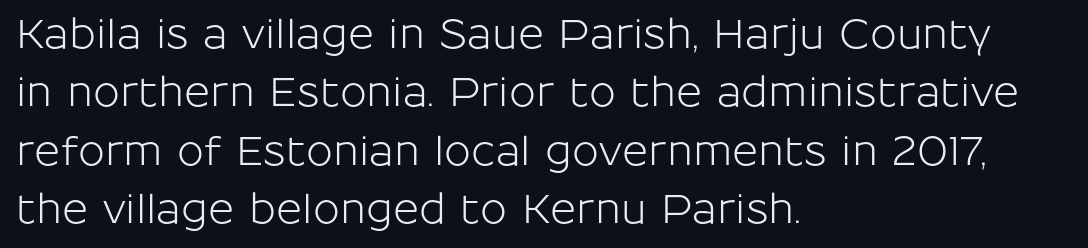
The image shows 40 px sans-serif type, upright; set left-aligned, normal line spacing (1.46x), normal letter spacing, not underlined; low stroke contrast and a medium x-height.
